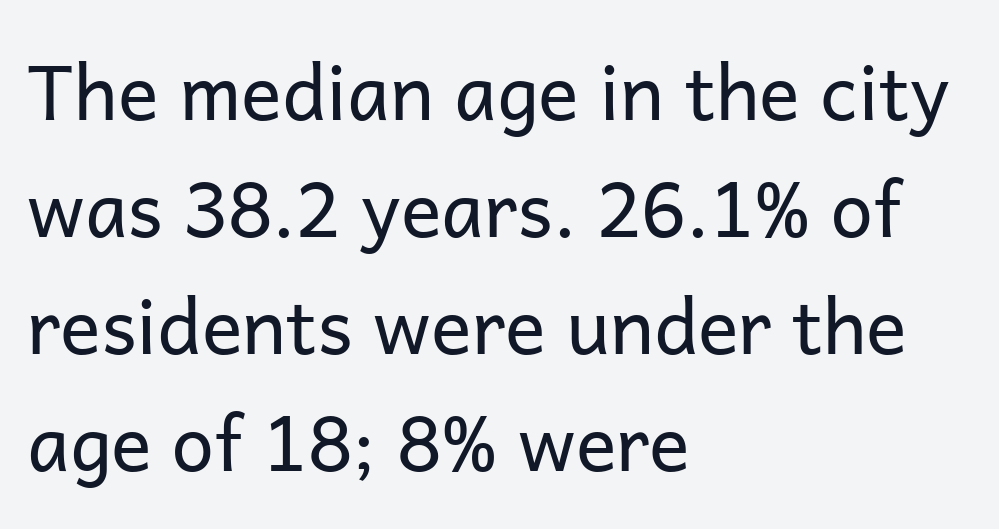
{"serif": "no", "italic": "no", "bold": "no", "weight": "regular", "width": "normal", "stroke_contrast": "low", "x_height": "medium", "monospaced": "no", "underline": "no", "align": "left", "line_spacing": "normal", "line_spacing_ratio": 1.54, "letter_spacing": "normal", "letter_spacing_em": 0.0, "glyph_px": 76}
